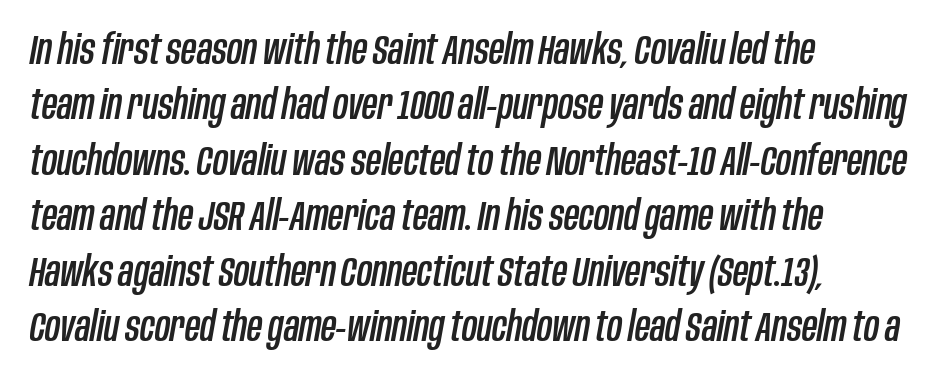
The image shows 42 px condensed type, italic (leaning right); set left-aligned, normal line spacing (1.32x), normal letter spacing, not underlined; low stroke contrast and a large x-height.
